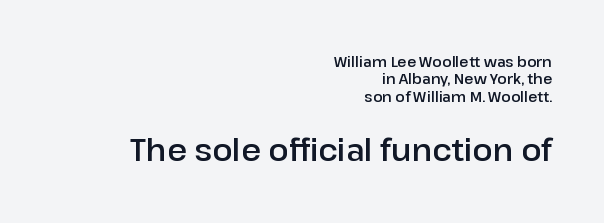
A typesetter would call this zero additional tracking. You can tell from the bare stems that sans-serif type was used. The paragraph has a hard right edge and a soft left edge. Tall strokes in this sample are plumb rather than angled.
